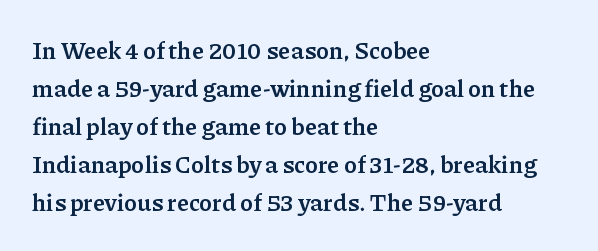
The image shows 24 px bold type, upright; set left-aligned, normal line spacing (1.58x), normal letter spacing, not underlined.
